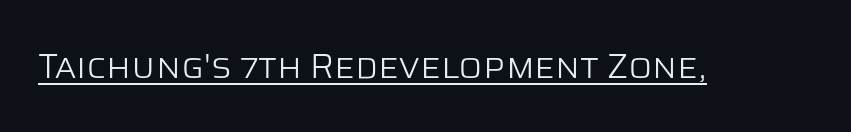
Q: Is the text bold? A: No.
Q: Is the text italic (slanted)? A: No, it is upright.
Q: Is the typeface a serif or a sans-serif typeface? A: Sans-serif.
Q: Is the text underlined? A: Yes.
Q: Is the spacing between letters normal or unusually wide? A: Normal.
Q: Width (condensed, normal, or wide)? A: Normal.
Q: Stroke contrast? A: Low.
Q: x-height? A: Large.
Q: Monospaced? A: No.
